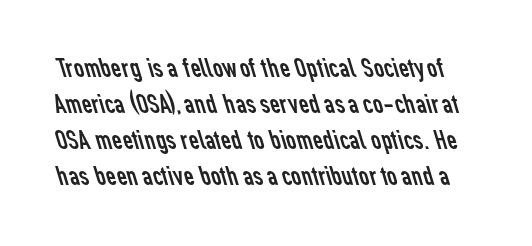
Q: Is the text bold? A: No.
Q: Is the typeface a serif or a sans-serif typeface? A: Sans-serif.
Q: Is the text underlined? A: No.
Q: Is the spacing between letters normal or unusually wide? A: Normal.
Q: Is the spacing between lines tight, normal or loose? A: Normal.
Q: Width (condensed, normal, or wide)? A: Normal.
Q: Stroke contrast? A: Low.
Q: x-height? A: Medium.
Q: Monospaced? A: No.
